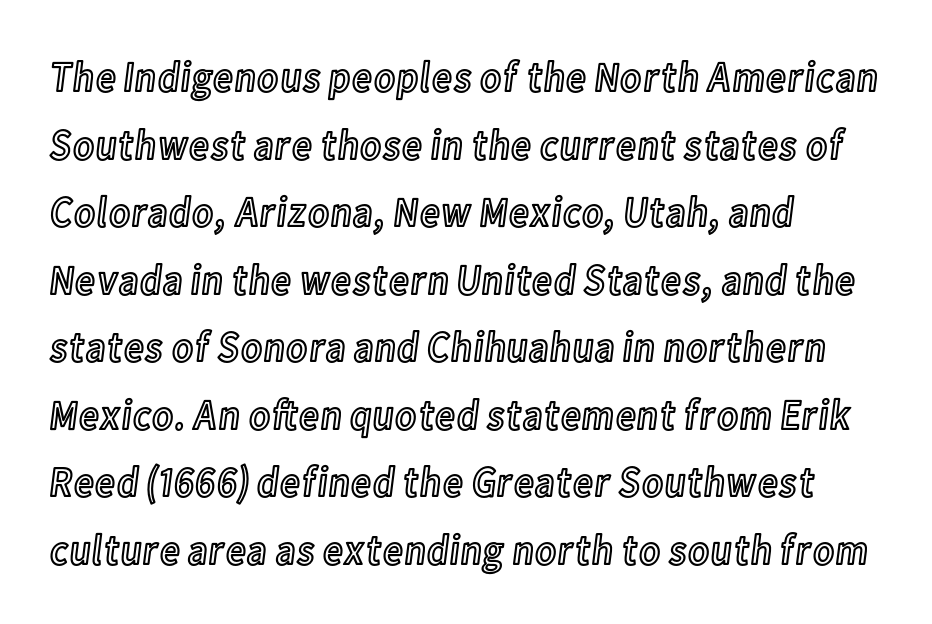
The image shows 43 px condensed type; set left-aligned, normal line spacing (1.57x), normal letter spacing, not underlined; a medium x-height.
